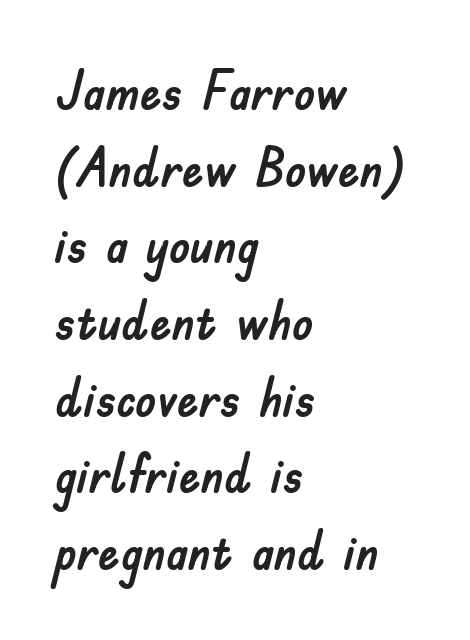
Is this a fixed-width face? No — the glyphs have proportional, varying widths. Are there feet on the stems? There aren't — it's a sans. Is the letter spacing exaggerated? No — it looks like the ordinary default. Honestly, the row spacing looks completely unremarkable.
